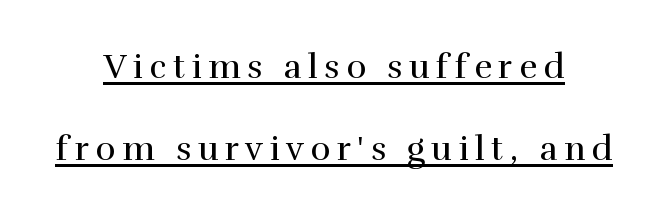
The image shows 34 px regular-weight serif type, upright; set centered, loose line spacing (2.42x), underlined; high stroke contrast and a medium x-height.
